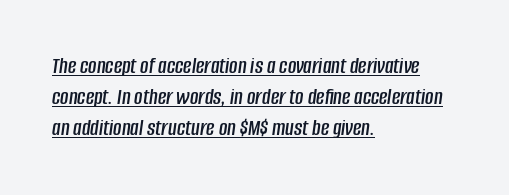
The image shows 23 px text type, italic (leaning right); set left-aligned, normal line spacing (1.35x), normal letter spacing, underlined.
